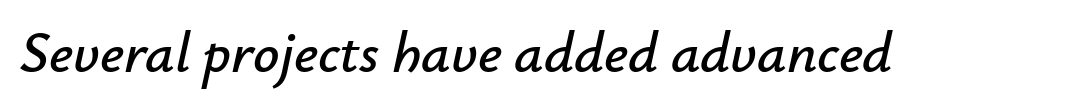
{"italic": "yes", "lean": "right", "slant_degrees": 12, "width": "normal", "stroke_contrast": "low", "x_height": "small", "monospaced": "no", "underline": "no", "letter_spacing": "normal", "letter_spacing_em": 0.0, "glyph_px": 58}
